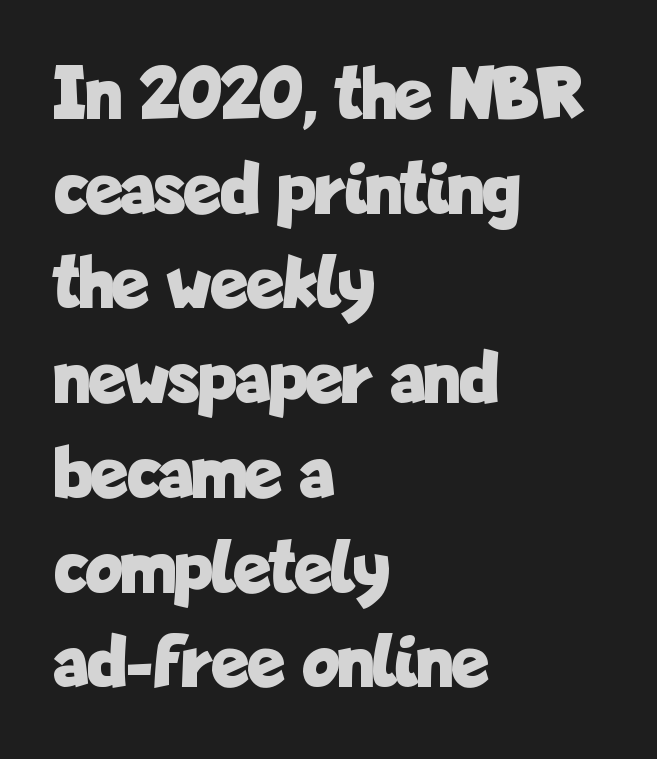
Q: Is the text bold? A: Yes.
Q: Is the text italic (slanted)? A: No, it is upright.
Q: Is the typeface a serif or a sans-serif typeface? A: Sans-serif.
Q: Is the text underlined? A: No.
Q: How is the paragraph aligned? A: Left-aligned.
Q: Is the spacing between letters normal or unusually wide? A: Normal.
Q: Width (condensed, normal, or wide)? A: Condensed.
Q: Stroke contrast? A: Low.
Q: x-height? A: Medium.
Q: Monospaced? A: No.
